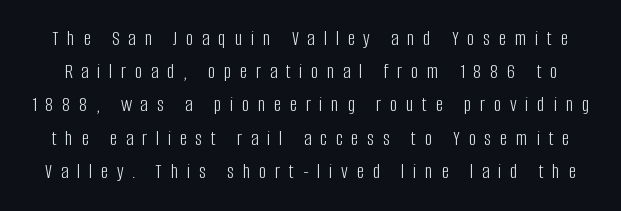
Q: Is the text bold? A: No.
Q: Is the text italic (slanted)? A: No, it is upright.
Q: Is the text underlined? A: No.
Q: Is the spacing between letters normal or unusually wide? A: Unusually wide.
Q: Is the spacing between lines tight, normal or loose? A: Normal.
